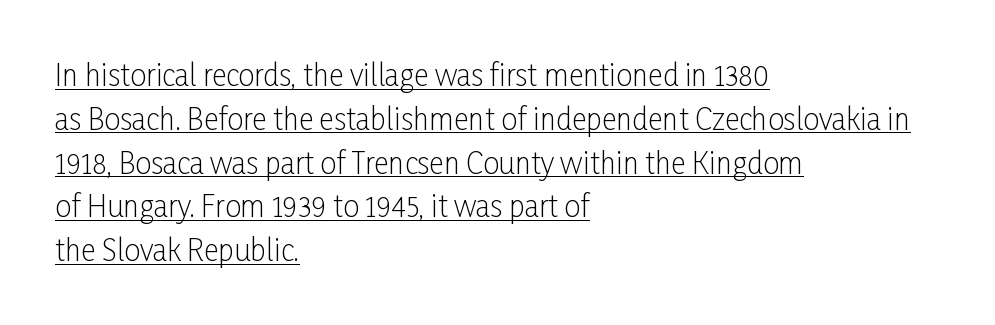
{"serif": "no", "italic": "no", "bold": "no", "weight": "light", "width": "condensed", "stroke_contrast": "low", "x_height": "medium", "monospaced": "no", "underline": "yes", "align": "left", "line_spacing": "normal", "line_spacing_ratio": 1.51, "letter_spacing": "normal", "letter_spacing_em": 0.0, "glyph_px": 29}
